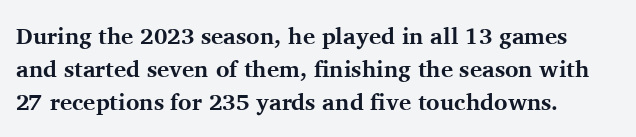
The gaps between neighbouring characters are ordinary and unremarkable. A dark, heavy texture on the line: the type is bold. Leftover space on each line is placed entirely after the last word. Reading down the column, the eye jumps a familiar distance to each next line. This is the regular roman posture of the typeface.
